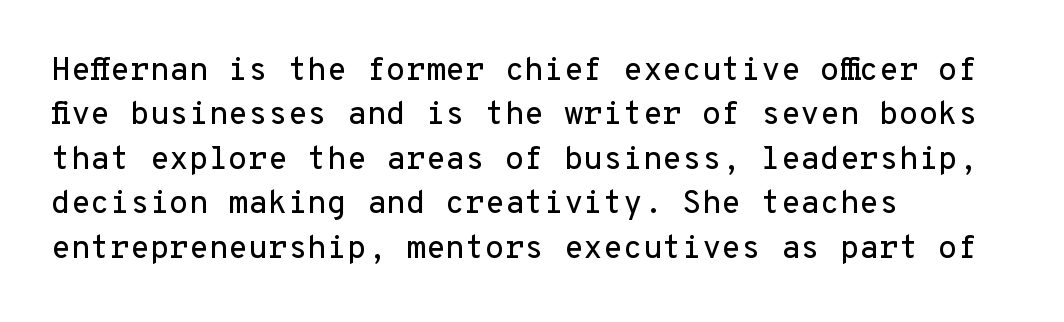
The image shows 32 px sans-serif type, upright, monospaced; set left-aligned, normal line spacing (1.39x), normal letter spacing, not underlined; low stroke contrast and a medium x-height.
